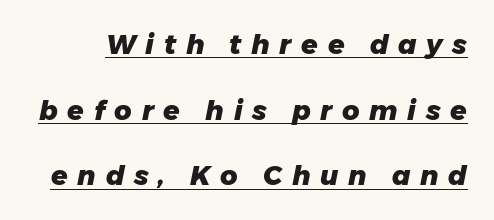
{"italic": "yes", "lean": "right", "slant_degrees": 11, "bold": "yes", "underline": "yes", "line_spacing": "loose", "line_spacing_ratio": 2.43, "letter_spacing": "wide", "letter_spacing_em": 0.36, "glyph_px": 27}
